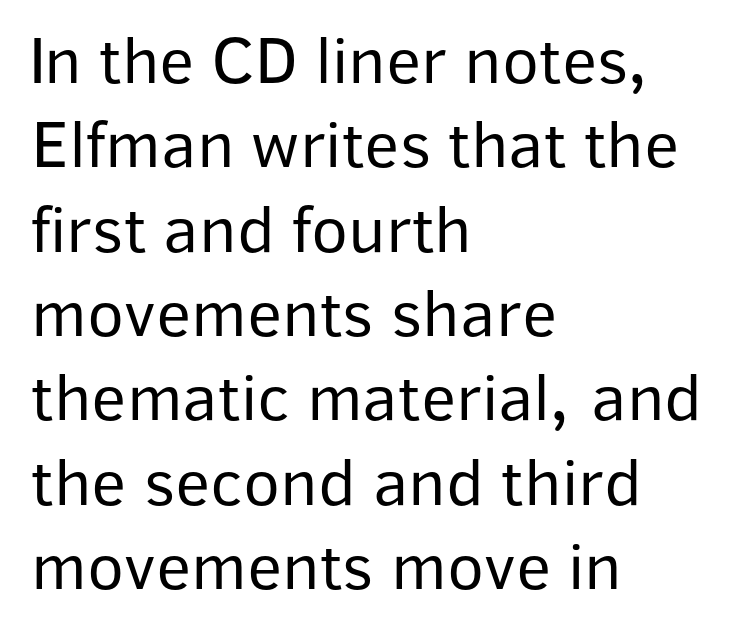
Q: Is the text bold? A: No.
Q: Is the text italic (slanted)? A: No, it is upright.
Q: Is the typeface a serif or a sans-serif typeface? A: Sans-serif.
Q: Is the text underlined? A: No.
Q: How is the paragraph aligned? A: Left-aligned.
Q: Is the spacing between letters normal or unusually wide? A: Normal.
Q: Width (condensed, normal, or wide)? A: Normal.
Q: Stroke contrast? A: Low.
Q: x-height? A: Medium.
Q: Monospaced? A: No.
